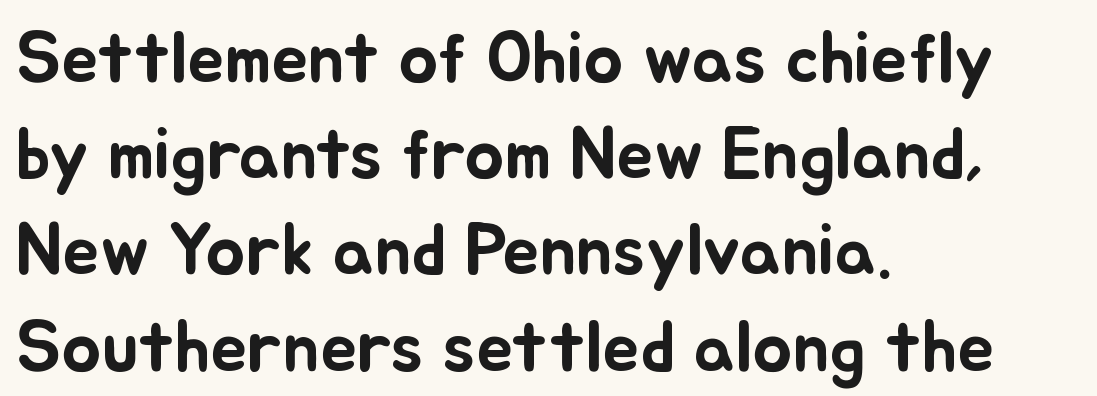
The image shows 74 px text type, upright; set left-aligned, normal line spacing (1.3x), normal letter spacing, not underlined; low stroke contrast and a small x-height.
